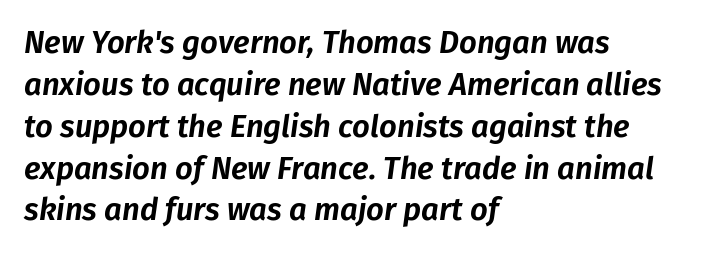
Q: Is the text italic (slanted)? A: Yes, it leans right by about 8 degrees.
Q: Is the text underlined? A: No.
Q: How is the paragraph aligned? A: Left-aligned.
Q: Is the spacing between letters normal or unusually wide? A: Normal.
Q: Is the spacing between lines tight, normal or loose? A: Normal.
Q: Width (condensed, normal, or wide)? A: Normal.
Q: Stroke contrast? A: Low.
Q: x-height? A: Medium.
Q: Monospaced? A: No.
